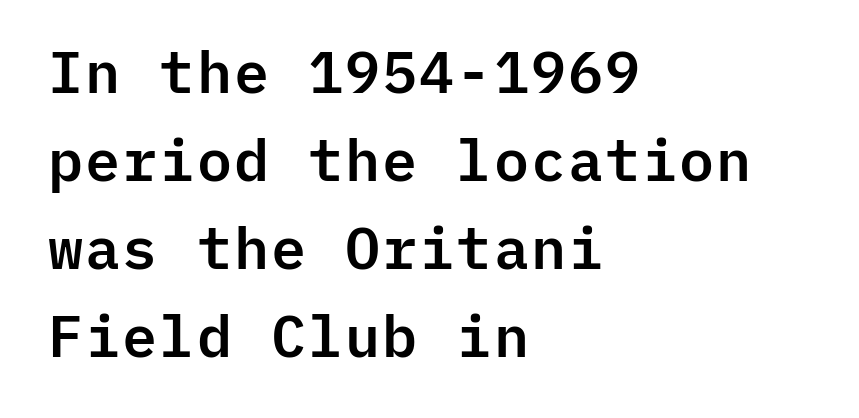
The image shows 58 px sans-serif type, upright, monospaced; set left-aligned, normal line spacing (1.52x), normal letter spacing, not underlined; low stroke contrast and a medium x-height.
